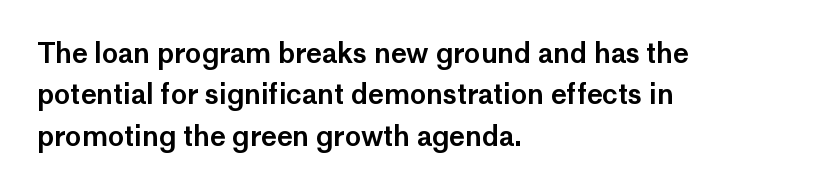
{"italic": "no", "underline": "no", "align": "left", "line_spacing": "normal", "line_spacing_ratio": 1.53, "letter_spacing": "normal", "letter_spacing_em": 0.0, "glyph_px": 27}
